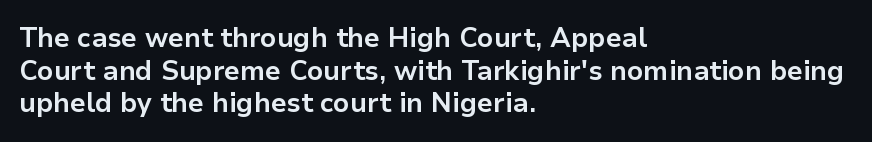
The glyphs are unaccompanied by any horizontal stroke below them. The passage shown is emphatically bold. The lettering holds an erect, upright posture throughout. Here the glyphs are tracked normally, forming tight word shapes.
